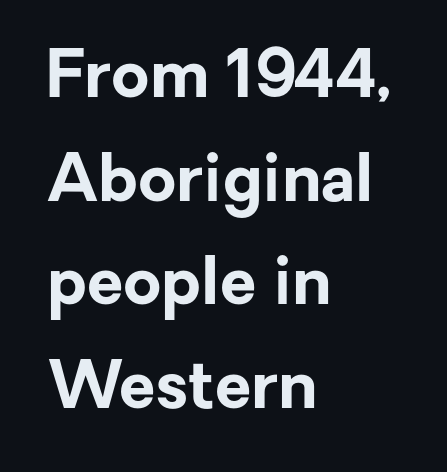
Reading down the block, your eye returns to a fixed left position each line. A full-strength bold gives these letters their thick strokes. Anything drawn beneath the words? Only blank space. Standard letterfit; no display-style spreading of the glyphs. Ordinary non-slanted type is in use. Unlike a traditional serif, this face leaves its strokes unadorned.
